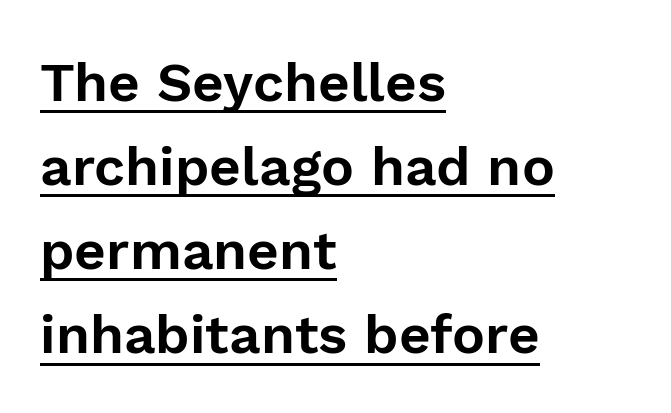
{"serif": "no", "italic": "no", "width": "normal", "stroke_contrast": "low", "x_height": "medium", "monospaced": "no", "underline": "yes", "align": "left", "line_spacing": "normal", "line_spacing_ratio": 1.53, "letter_spacing": "normal", "letter_spacing_em": 0.0, "glyph_px": 55}
